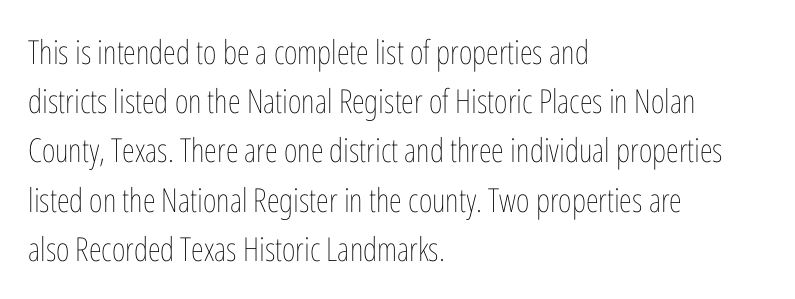
The image shows 33 px thin, condensed type, upright; set left-aligned, normal line spacing (1.49x), normal letter spacing, not underlined; low stroke contrast and a medium x-height.
